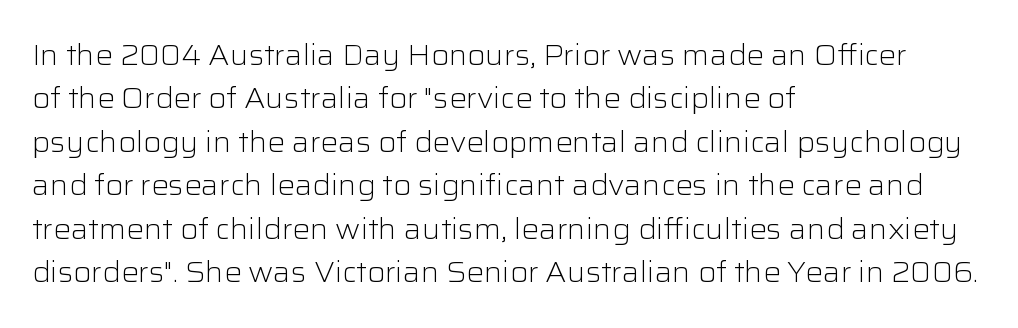
These glyphs show unthickened strokes, regular width or finer. Check where the strokes stop: nothing finishes them off — pure sans. Is this a fixed-width face? No — the glyphs have proportional, varying widths. Horizontally, the lines are justified to the leading edge only. Descenders are the only things crossing below the line.
